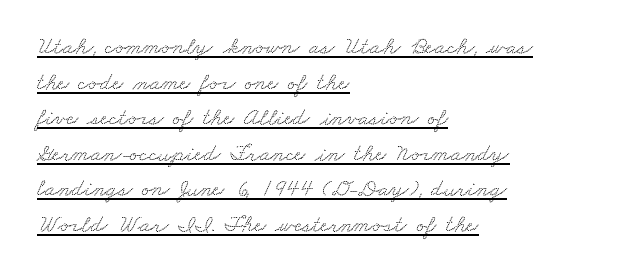
Q: Is the text underlined? A: Yes.
Q: How is the paragraph aligned? A: Left-aligned.
Q: Is the spacing between letters normal or unusually wide? A: Normal.
Q: Is the spacing between lines tight, normal or loose? A: Normal.
